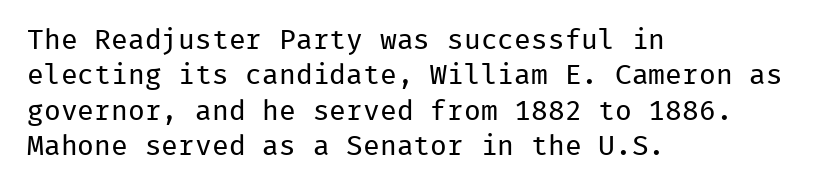
The image shows 28 px regular-weight sans-serif type, upright, monospaced; set left-aligned, normal line spacing (1.26x), normal letter spacing, not underlined; low stroke contrast and a medium x-height.
